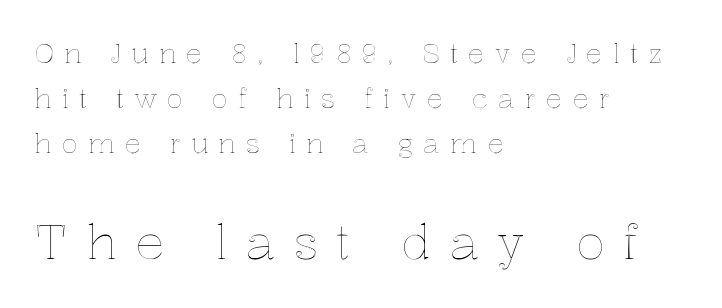
{"italic": "no", "width": "normal", "x_height": "medium", "monospaced": "no", "underline": "no", "align": "left", "line_spacing": "normal", "line_spacing_ratio": 1.67, "letter_spacing": "wide", "letter_spacing_em": 0.38, "larger_block": "second", "size_ratio": 1.78, "glyph_px": 48}
